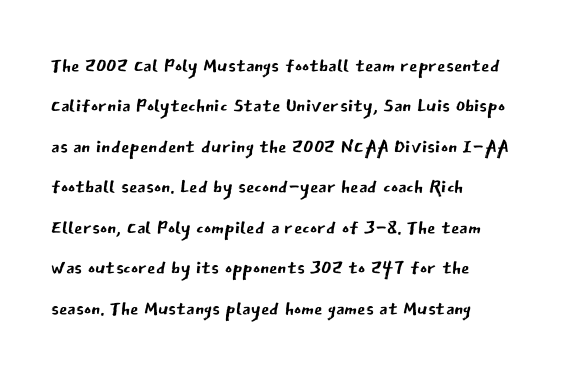
Q: Is the text bold? A: No.
Q: Is the text italic (slanted)? A: No, it is upright.
Q: Is the text underlined? A: No.
Q: How is the paragraph aligned? A: Left-aligned.
Q: Is the spacing between letters normal or unusually wide? A: Normal.
Q: Is the spacing between lines tight, normal or loose? A: Normal.
